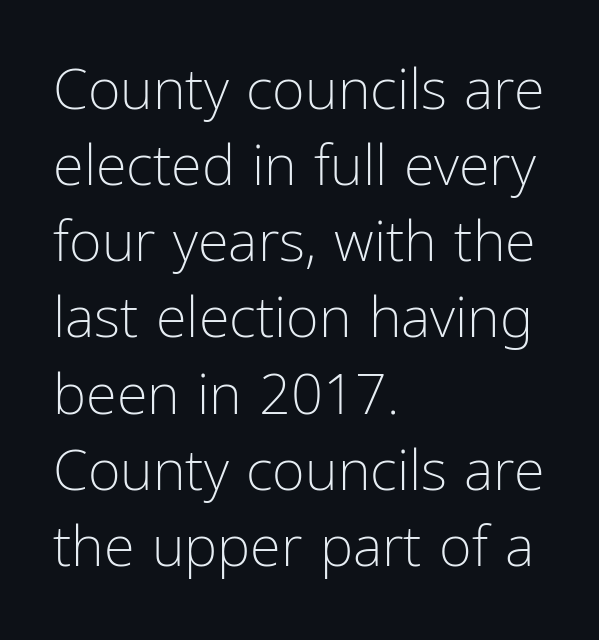
The image shows 56 px light, condensed sans-serif type, upright; set left-aligned, normal line spacing (1.36x), normal letter spacing, not underlined; low stroke contrast and a medium x-height.
